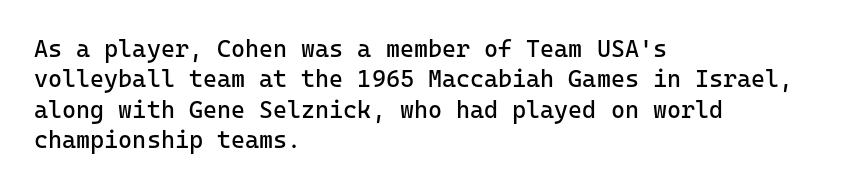
Q: Is the text bold? A: No.
Q: Is the text italic (slanted)? A: No, it is upright.
Q: Is the text underlined? A: No.
Q: How is the paragraph aligned? A: Left-aligned.
Q: Is the spacing between letters normal or unusually wide? A: Normal.
Q: Is the spacing between lines tight, normal or loose? A: Normal.
